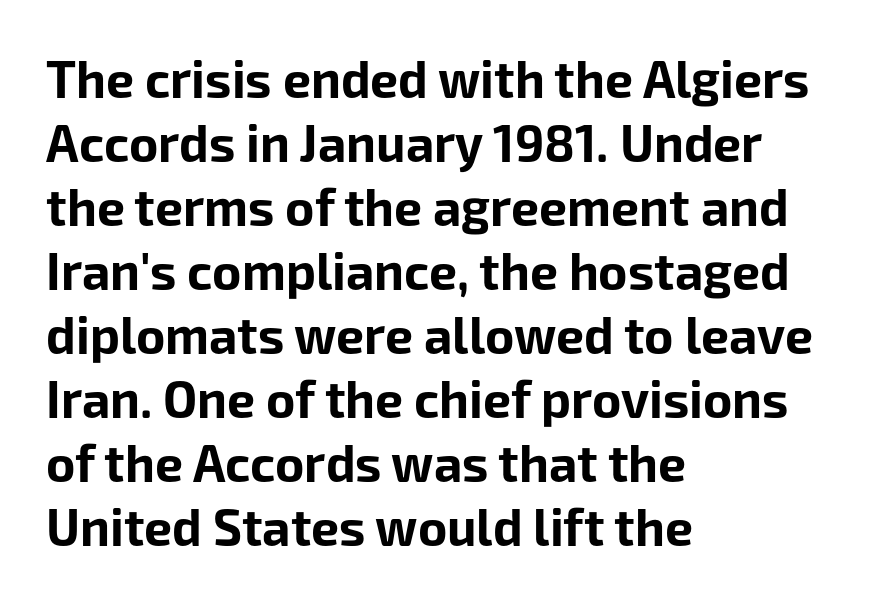
The rendering uses natural spacing where letterforms have individual widths. The typesetter chose a ragged-right arrangement here. The letters sit at their default tracking, neither squeezed nor spread. Bare-footed words on every line. Notice how descenders clear the ascenders below comfortably — that's standard leading.
